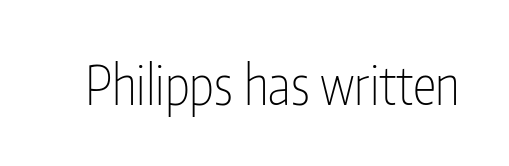
{"serif": "no", "italic": "no", "bold": "no", "weight": "thin", "width": "condensed", "stroke_contrast": "low", "x_height": "medium", "monospaced": "no", "underline": "no", "letter_spacing": "normal", "letter_spacing_em": 0.0, "glyph_px": 54}
